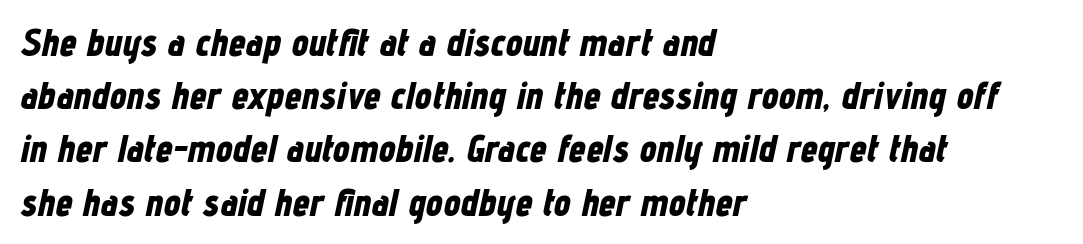
The image shows 38 px bold, condensed type, italic (leaning right); set left-aligned, normal line spacing (1.4x), normal letter spacing, not underlined; low stroke contrast and a medium x-height.
